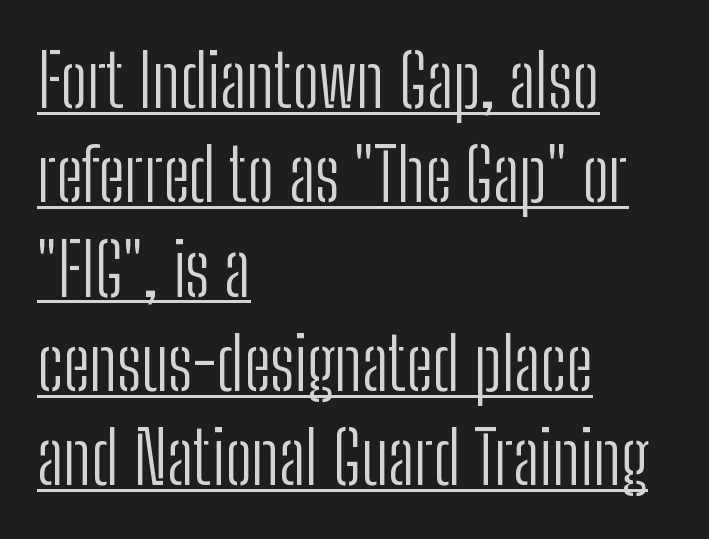
{"serif": "no", "italic": "no", "bold": "no", "weight": "light", "width": "condensed", "stroke_contrast": "low", "x_height": "medium", "monospaced": "no", "underline": "yes", "align": "left", "line_spacing": "normal", "line_spacing_ratio": 1.31, "letter_spacing": "normal", "letter_spacing_em": 0.0, "glyph_px": 72}
